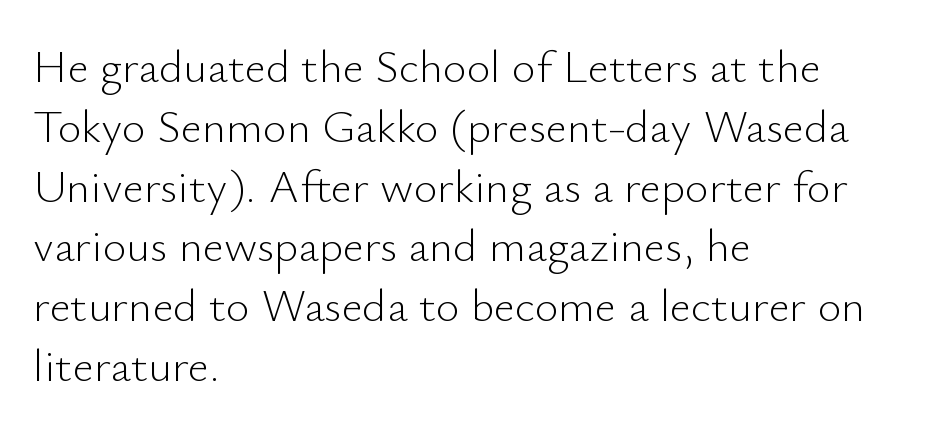
The image shows 46 px light sans-serif type, upright; set left-aligned, normal line spacing (1.3x), normal letter spacing, not underlined; low stroke contrast and a small x-height.
